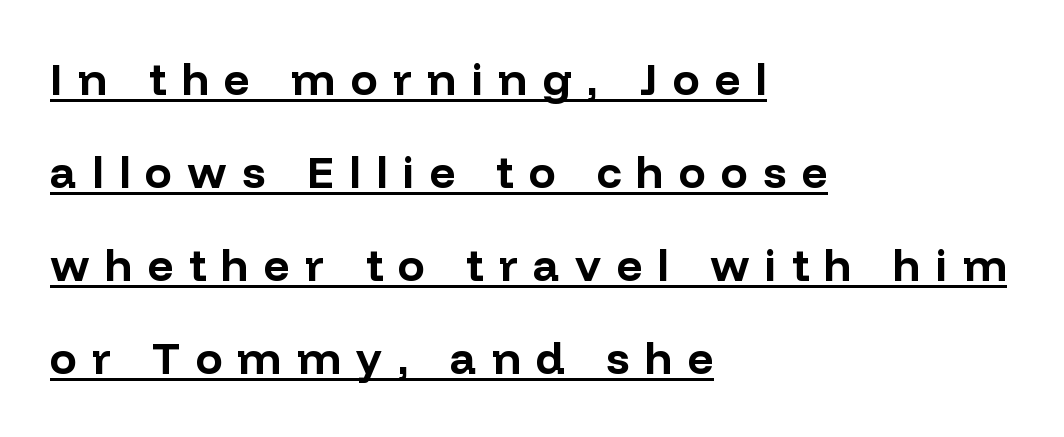
{"serif": "no", "italic": "no", "bold": "yes", "weight": "bold", "width": "normal", "stroke_contrast": "low", "x_height": "medium", "monospaced": "no", "underline": "yes", "align": "left", "line_spacing": "loose", "line_spacing_ratio": 2.07, "letter_spacing": "wide", "letter_spacing_em": 0.34, "glyph_px": 45}
